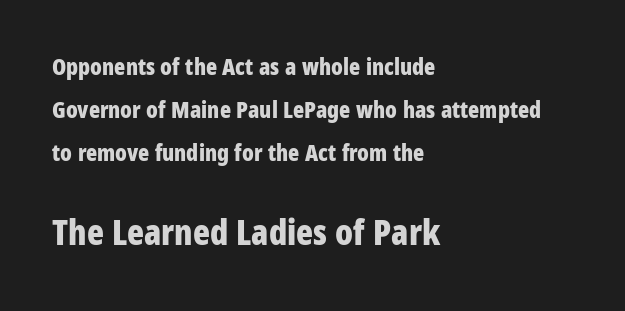
Q: Is the text bold? A: Yes.
Q: Is the text italic (slanted)? A: No, it is upright.
Q: Is the typeface a serif or a sans-serif typeface? A: Sans-serif.
Q: Is the text underlined? A: No.
Q: How is the paragraph aligned? A: Left-aligned.
Q: Is the spacing between letters normal or unusually wide? A: Normal.
Q: Which block of text is set in a larger size, the first (top) or the second (bottom)? A: The second (bottom) one.
Q: Width (condensed, normal, or wide)? A: Condensed.
Q: Stroke contrast? A: Low.
Q: x-height? A: Large.
Q: Monospaced? A: No.
